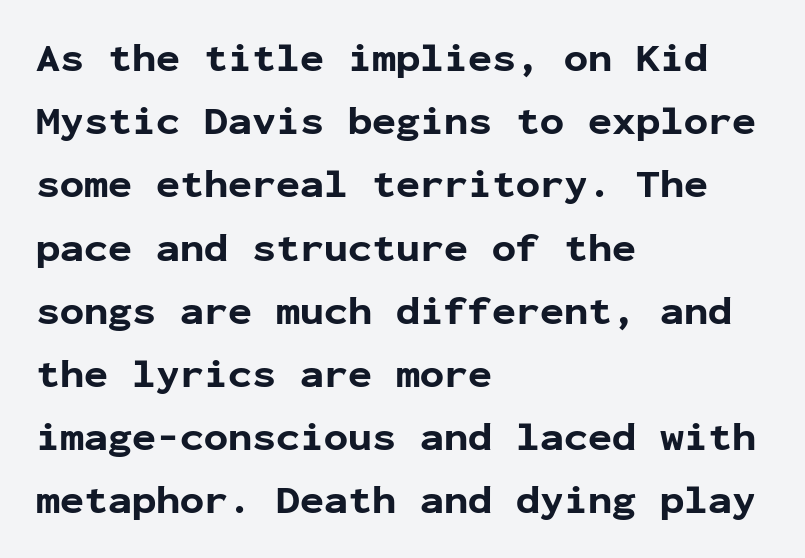
Fixed-width glyphs throughout — classic coding-font behaviour. Heavy, bold letterforms. All the whitespace from short lines collects on the right. Underline: absent.
